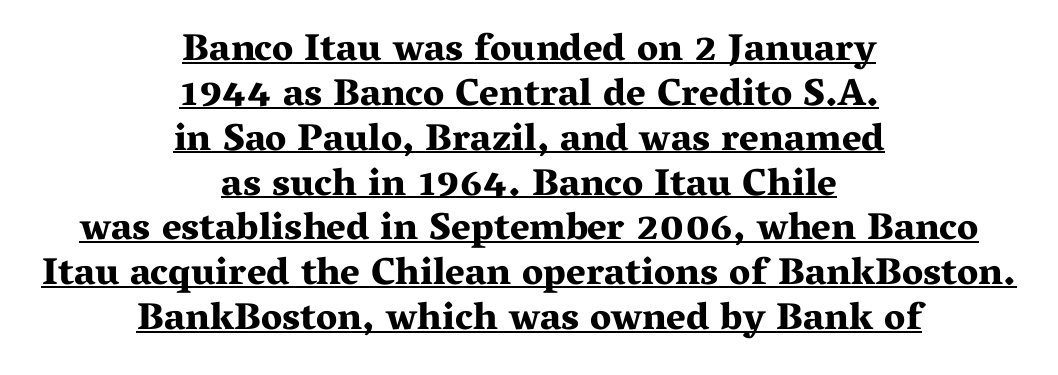
The image shows 38 px bold, wide serif type, upright; set centered, line spacing 1.18x, normal letter spacing, underlined; medium stroke contrast and a medium x-height.
